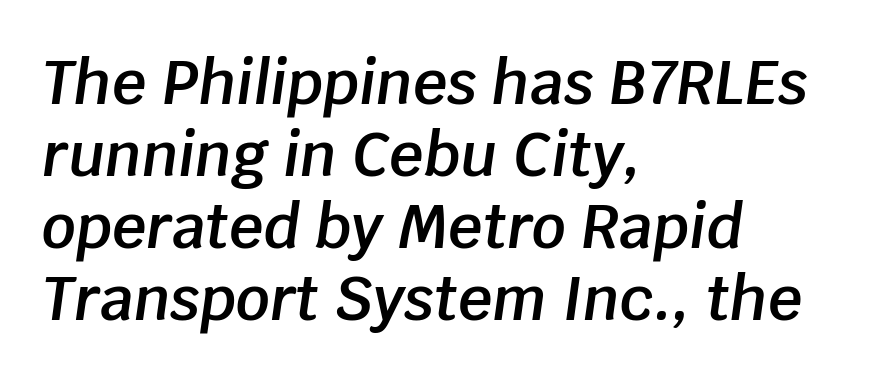
The image shows 60 px semibold type, italic (leaning right); set left-aligned, line spacing 1.2x, normal letter spacing, not underlined; low stroke contrast and a large x-height.
